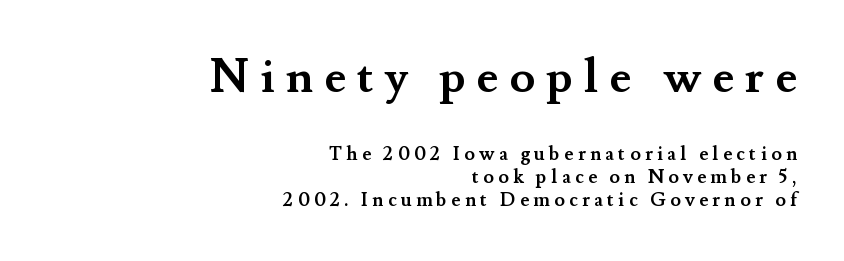
{"serif": "yes", "italic": "no", "bold": "yes", "weight": "semibold", "width": "normal", "stroke_contrast": "medium", "x_height": "small", "monospaced": "no", "underline": "no", "align": "right", "line_spacing_ratio": 1.21, "letter_spacing": "wide", "letter_spacing_em": 0.23, "larger_block": "first", "size_ratio": 2.47, "glyph_px": 47}
